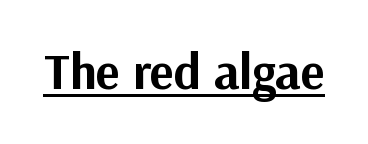
Q: Is the text bold? A: Yes.
Q: Is the text italic (slanted)? A: No, it is upright.
Q: Is the typeface a serif or a sans-serif typeface? A: Sans-serif.
Q: Is the text underlined? A: Yes.
Q: Is the spacing between letters normal or unusually wide? A: Normal.
Q: Width (condensed, normal, or wide)? A: Normal.
Q: Stroke contrast? A: Medium.
Q: x-height? A: Medium.
Q: Monospaced? A: No.
